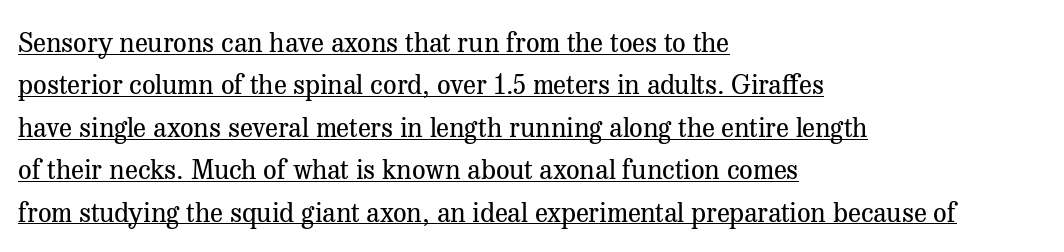
{"italic": "no", "bold": "no", "underline": "yes", "align": "left", "line_spacing": "normal", "line_spacing_ratio": 1.57, "letter_spacing": "normal", "letter_spacing_em": 0.0, "glyph_px": 27}
